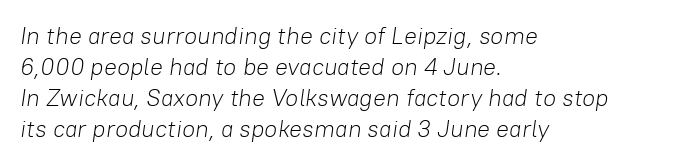
Q: Is the text bold? A: No.
Q: Is the text italic (slanted)? A: Yes, it leans right by about 8 degrees.
Q: Is the text underlined? A: No.
Q: How is the paragraph aligned? A: Left-aligned.
Q: Is the spacing between letters normal or unusually wide? A: Normal.
Q: Is the spacing between lines tight, normal or loose? A: Normal.
